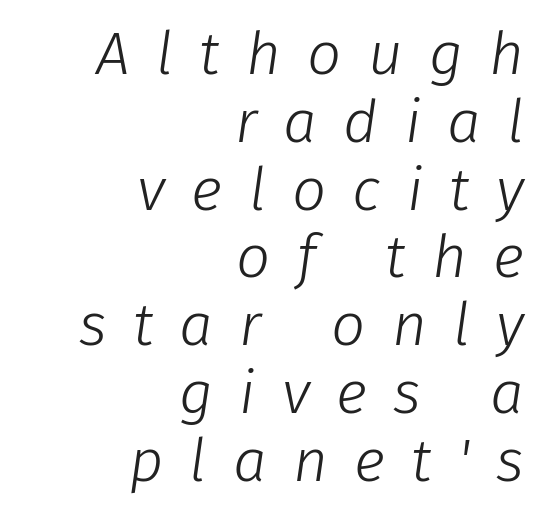
Q: Is the text bold? A: No.
Q: Is the text italic (slanted)? A: Yes, it leans right by about 8 degrees.
Q: Is the text underlined? A: No.
Q: How is the paragraph aligned? A: Right-aligned.
Q: Is the spacing between letters normal or unusually wide? A: Unusually wide.
Q: Is the spacing between lines tight, normal or loose? A: Tight.
Q: Width (condensed, normal, or wide)? A: Normal.
Q: Stroke contrast? A: Low.
Q: x-height? A: Medium.
Q: Monospaced? A: No.
